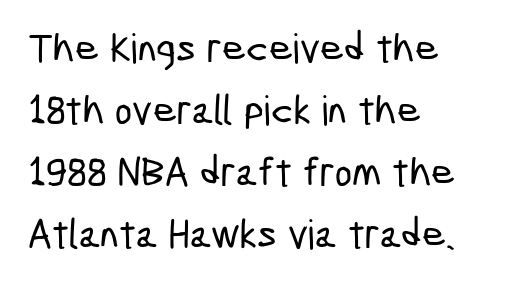
Q: Is the typeface a serif or a sans-serif typeface? A: Sans-serif.
Q: Is the text underlined? A: No.
Q: How is the paragraph aligned? A: Left-aligned.
Q: Is the spacing between letters normal or unusually wide? A: Normal.
Q: Is the spacing between lines tight, normal or loose? A: Normal.
Q: Width (condensed, normal, or wide)? A: Condensed.
Q: Stroke contrast? A: Low.
Q: x-height? A: Medium.
Q: Monospaced? A: No.
